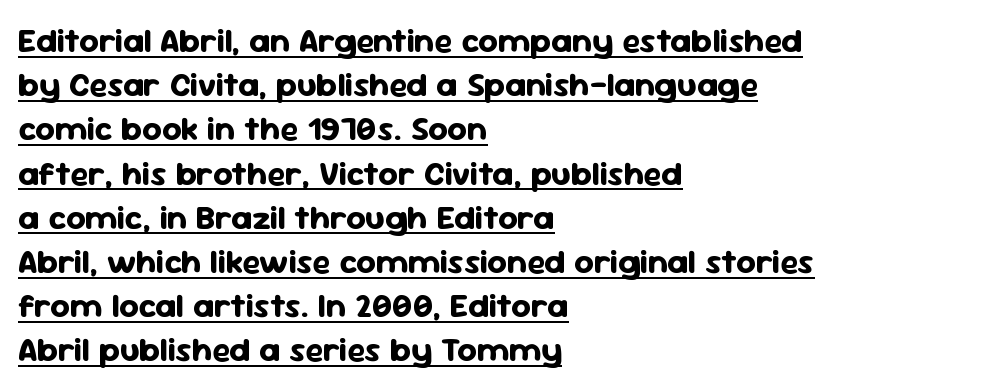
The image shows 34 px bold sans-serif type, upright; set left-aligned, normal line spacing (1.3x), normal letter spacing, underlined; low stroke contrast and a medium x-height.
